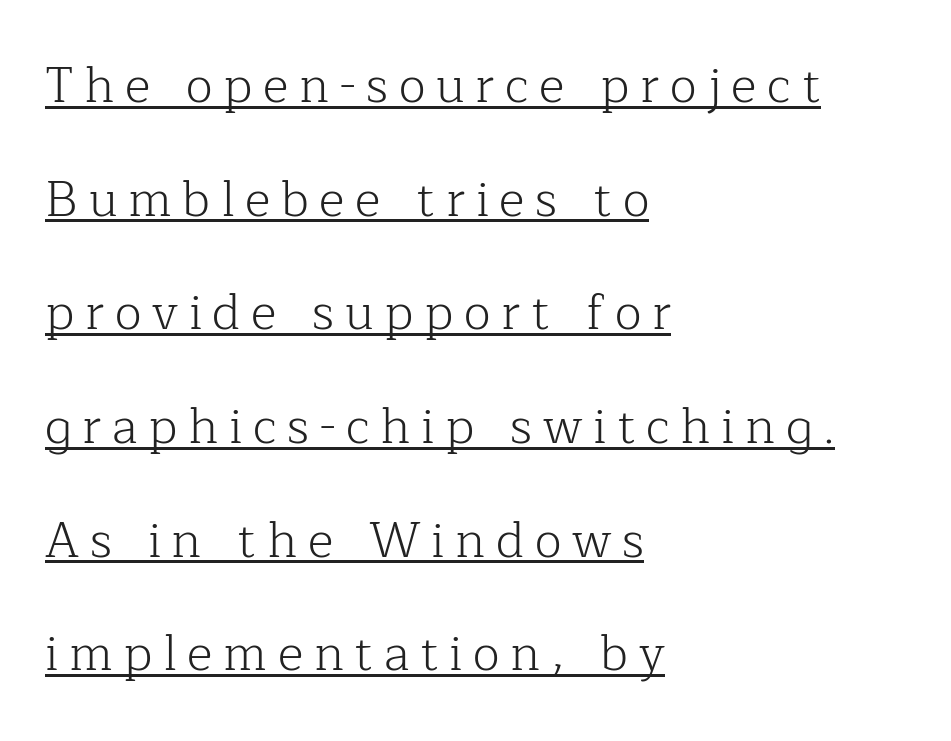
Q: Is the text bold? A: No.
Q: Is the text italic (slanted)? A: No, it is upright.
Q: Is the typeface a serif or a sans-serif typeface? A: Serif.
Q: Is the text underlined? A: Yes.
Q: How is the paragraph aligned? A: Left-aligned.
Q: Is the spacing between letters normal or unusually wide? A: Unusually wide.
Q: Is the spacing between lines tight, normal or loose? A: Loose.
Q: Width (condensed, normal, or wide)? A: Normal.
Q: Stroke contrast? A: Low.
Q: x-height? A: Medium.
Q: Monospaced? A: No.
